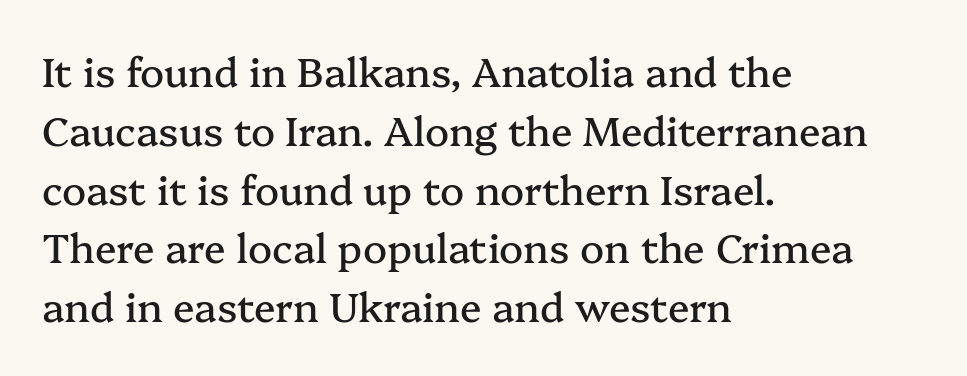
The image shows 40 px serif type, upright; set left-aligned, normal line spacing (1.47x), normal letter spacing, not underlined; medium stroke contrast and a medium x-height.
